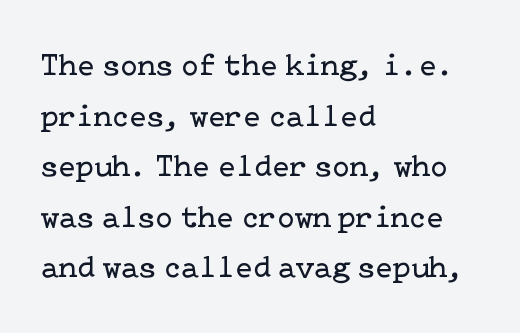
Q: Is the text bold? A: No.
Q: Is the text italic (slanted)? A: No, it is upright.
Q: Is the typeface a serif or a sans-serif typeface? A: Serif.
Q: Is the text underlined? A: No.
Q: How is the paragraph aligned? A: Left-aligned.
Q: Is the spacing between letters normal or unusually wide? A: Normal.
Q: Is the spacing between lines tight, normal or loose? A: Normal.
Q: Width (condensed, normal, or wide)? A: Normal.
Q: Stroke contrast? A: Low.
Q: x-height? A: Medium.
